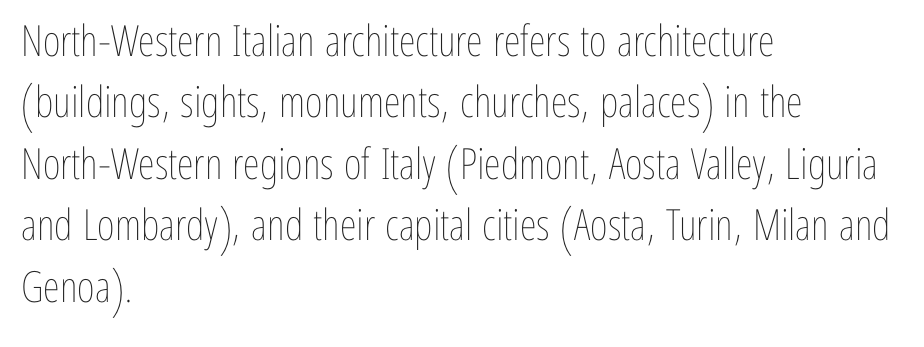
{"italic": "no", "bold": "no", "weight": "thin", "width": "condensed", "stroke_contrast": "low", "x_height": "medium", "monospaced": "no", "underline": "no", "align": "left", "line_spacing": "normal", "line_spacing_ratio": 1.43, "letter_spacing": "normal", "letter_spacing_em": 0.0, "glyph_px": 43}
